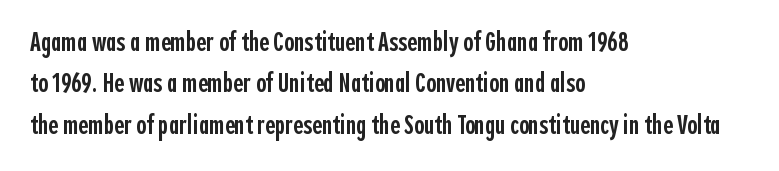
A student would call this left alignment; a typographer would say flush left, rag right. Line spacing here is normal. Tracking value appears to be zero — textbook default spacing. A typesetter would mark this as roman, not italic. Each glyph is drawn with semibold strokes, heavier than normal yet not fully bold. The strip under each line holds only bare page.
